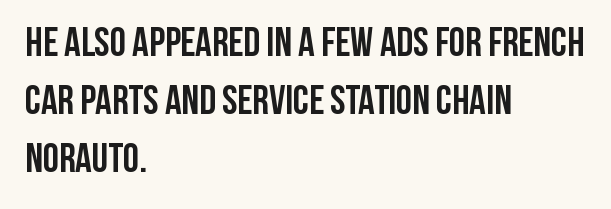
The image shows 41 px semibold, condensed sans-serif type, upright; set left-aligned, normal line spacing (1.42x), normal letter spacing, not underlined; low stroke contrast and a large x-height.
